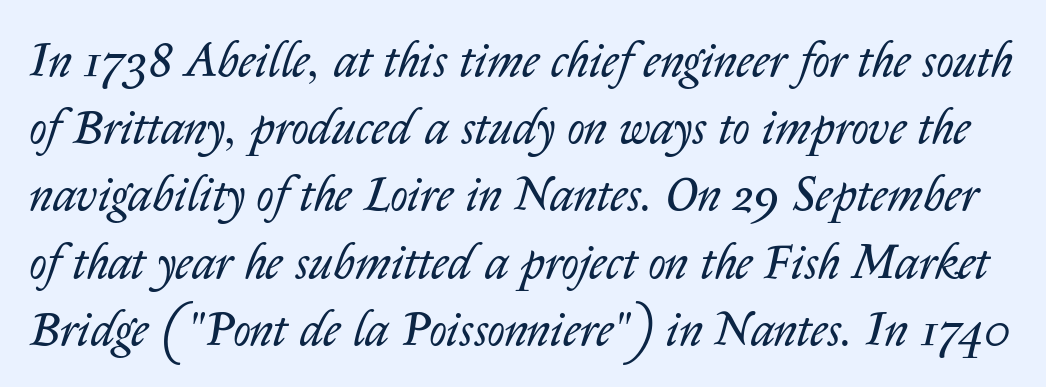
Q: Is the text bold? A: No.
Q: Is the text italic (slanted)? A: Yes, it leans right by about 14 degrees.
Q: Is the text underlined? A: No.
Q: Is the spacing between letters normal or unusually wide? A: Normal.
Q: Is the spacing between lines tight, normal or loose? A: Normal.
Q: Width (condensed, normal, or wide)? A: Normal.
Q: Stroke contrast? A: Low.
Q: x-height? A: Medium.
Q: Monospaced? A: No.
